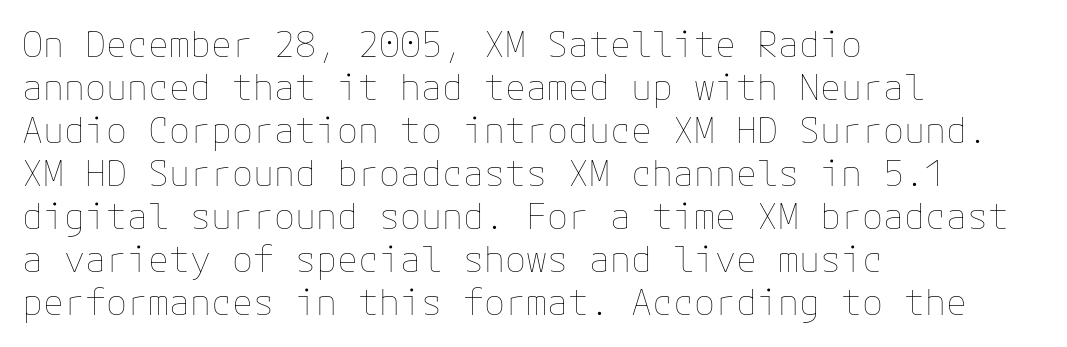
Where is the straight margin? On the left. Bare-footed words on every line. No italicization has been applied; the sample stays upright. Inter-character spacing is left at the font's built-in metrics.
